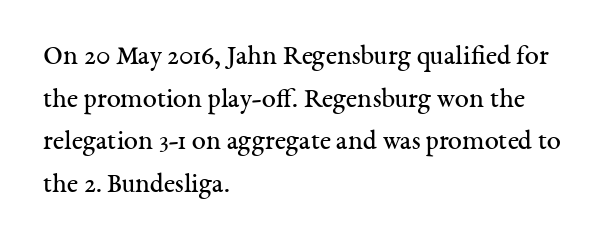
The image shows 28 px regular-weight serif type, upright; set left-aligned, normal line spacing (1.52x), normal letter spacing, not underlined; medium stroke contrast and a medium x-height.
